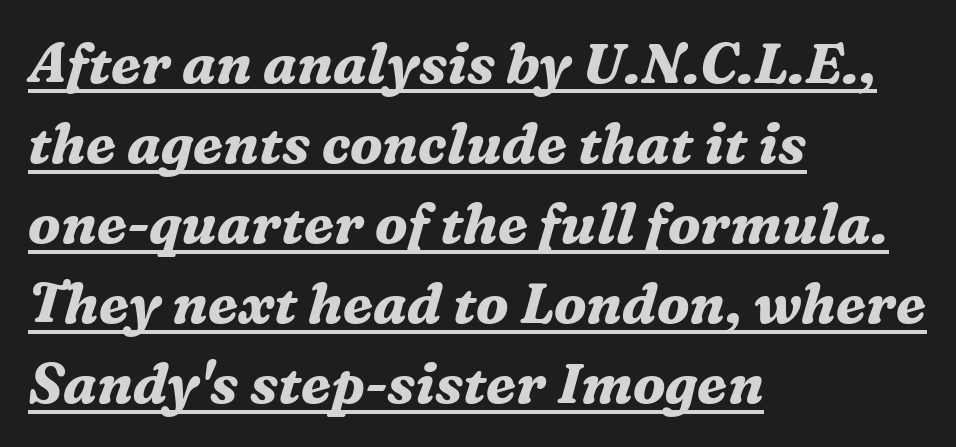
The image shows 56 px bold serif type, italic (leaning right); set left-aligned, normal line spacing (1.43x), normal letter spacing, underlined; medium stroke contrast and a medium x-height.
